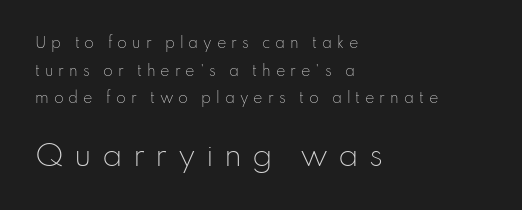
{"serif": "no", "italic": "no", "bold": "no", "weight": "light", "width": "normal", "stroke_contrast": "low", "x_height": "small", "monospaced": "no", "underline": "no", "align": "left", "line_spacing": "loose", "line_spacing_ratio": 1.98, "letter_spacing": "wide", "letter_spacing_em": 0.35, "larger_block": "second", "size_ratio": 2.07, "glyph_px": 29}
